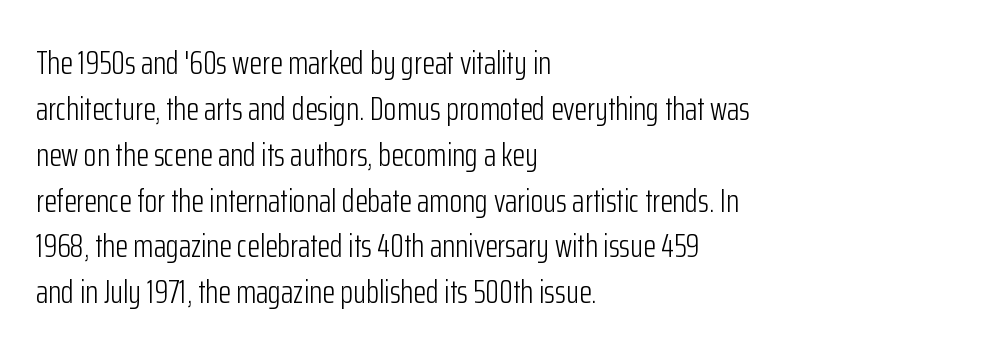
Q: Is the text bold? A: No.
Q: Is the text italic (slanted)? A: No, it is upright.
Q: Is the typeface a serif or a sans-serif typeface? A: Sans-serif.
Q: Is the text underlined? A: No.
Q: How is the paragraph aligned? A: Left-aligned.
Q: Is the spacing between letters normal or unusually wide? A: Normal.
Q: Is the spacing between lines tight, normal or loose? A: Normal.
Q: Width (condensed, normal, or wide)? A: Condensed.
Q: Stroke contrast? A: Low.
Q: x-height? A: Medium.
Q: Monospaced? A: No.
